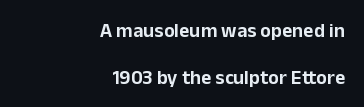
Q: Is the text italic (slanted)? A: No, it is upright.
Q: Is the text underlined? A: No.
Q: How is the paragraph aligned? A: Right-aligned.
Q: Is the spacing between letters normal or unusually wide? A: Normal.
Q: Is the spacing between lines tight, normal or loose? A: Loose.
